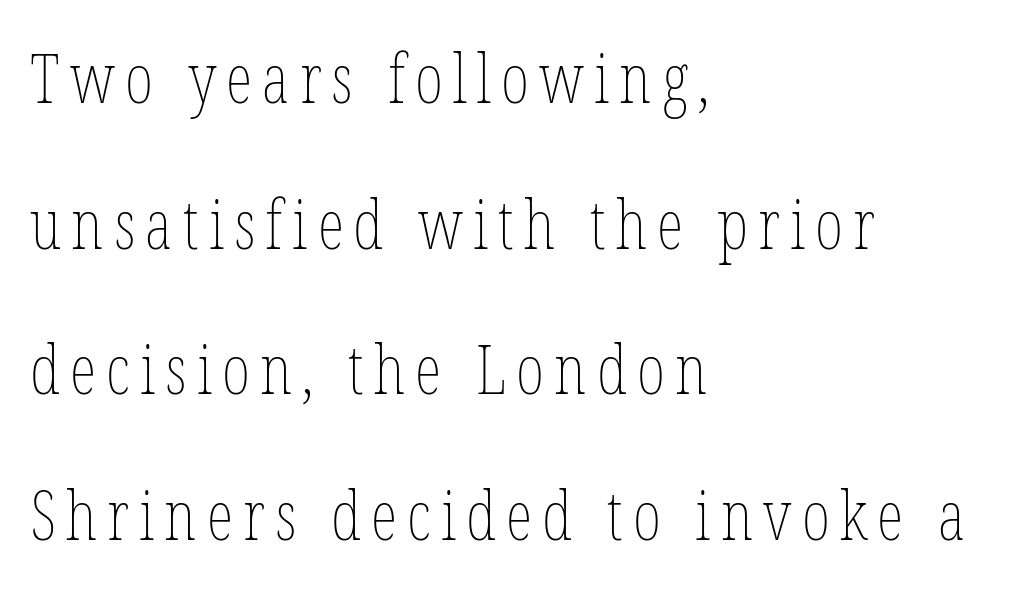
This is roman type, the default non-slanted kind. The designer dialed line spacing up above the default. This reads as an unemphasized weight, regular at the heaviest. No word sits above an underline.
